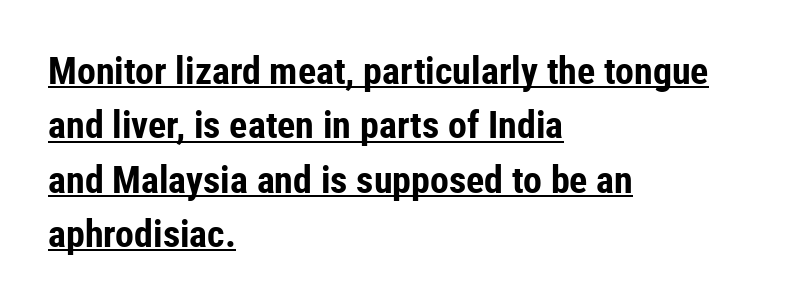
The image shows 38 px bold, condensed sans-serif type, upright; set left-aligned, normal line spacing (1.43x), normal letter spacing, underlined; low stroke contrast and a medium x-height.
